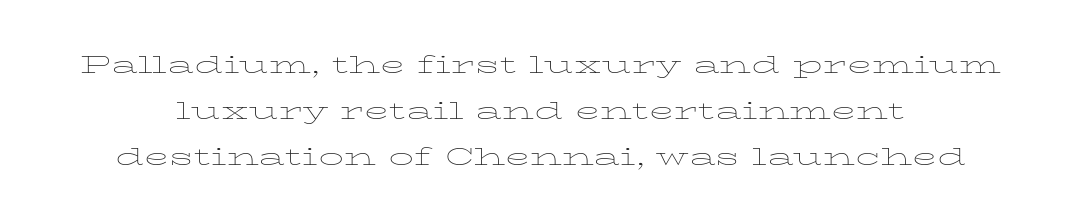
The image shows 33 px thin, wide type, upright; set centered, normal line spacing (1.39x), normal letter spacing, not underlined; low stroke contrast and a medium x-height.
